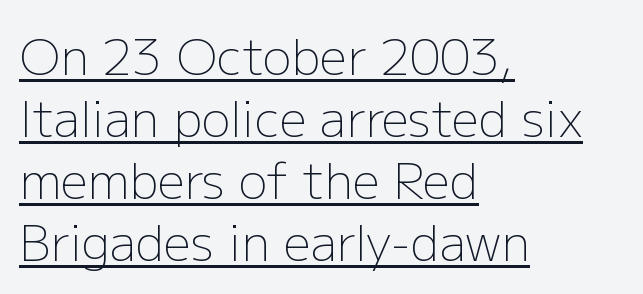
{"serif": "no", "italic": "no", "bold": "no", "weight": "light", "width": "normal", "stroke_contrast": "low", "x_height": "medium", "monospaced": "no", "underline": "yes", "align": "left", "line_spacing": "normal", "line_spacing_ratio": 1.29, "letter_spacing": "normal", "letter_spacing_em": 0.0, "glyph_px": 48}
